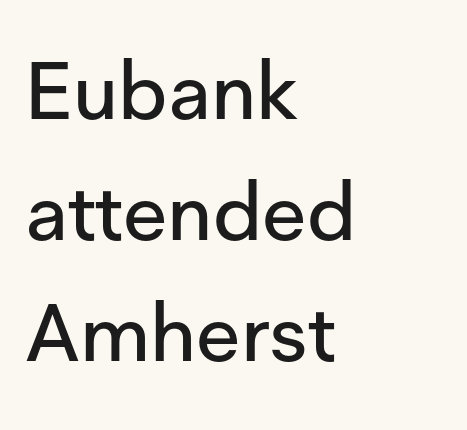
{"serif": "no", "italic": "no", "width": "normal", "stroke_contrast": "low", "x_height": "medium", "monospaced": "no", "underline": "no", "align": "left", "line_spacing": "normal", "line_spacing_ratio": 1.51, "letter_spacing": "normal", "letter_spacing_em": 0.0, "glyph_px": 80}
